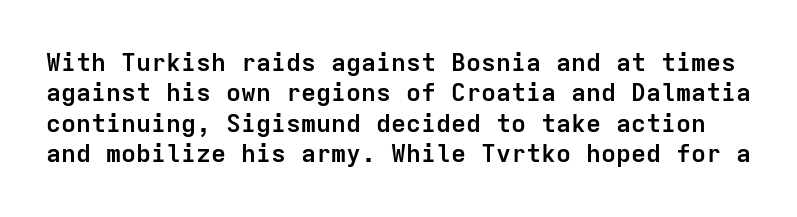
{"italic": "no", "bold": "yes", "underline": "no", "line_spacing_ratio": 1.22, "letter_spacing": "normal", "letter_spacing_em": 0.0, "glyph_px": 25}
